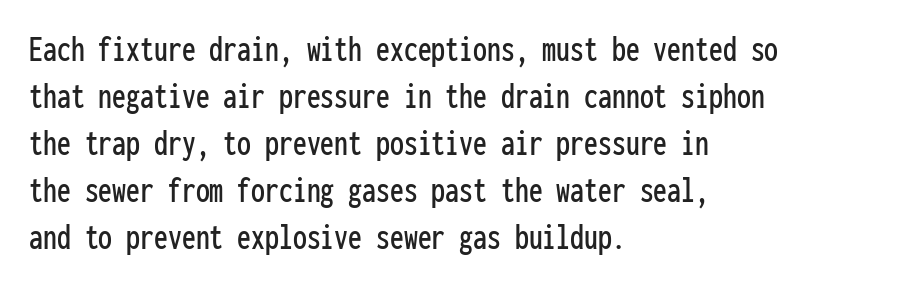
The image shows 37 px condensed sans-serif type, upright, monospaced; set left-aligned, normal line spacing (1.27x), normal letter spacing, not underlined; low stroke contrast and a medium x-height.
